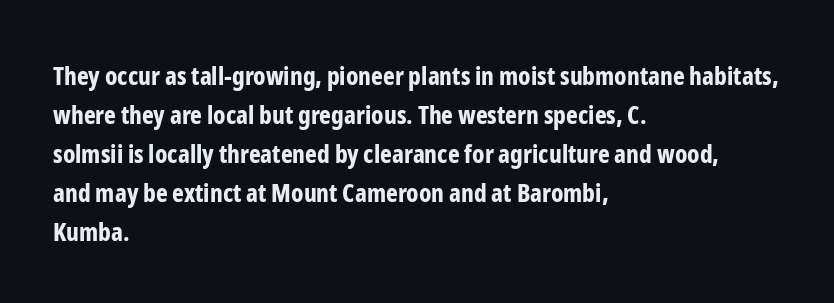
{"italic": "no", "bold": "yes", "underline": "no", "align": "left", "line_spacing": "normal", "line_spacing_ratio": 1.56, "letter_spacing": "normal", "letter_spacing_em": 0.0, "glyph_px": 25}
